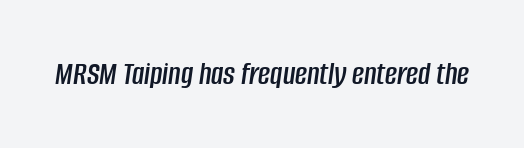
The image shows 33 px condensed type, italic (leaning right); set normal letter spacing, not underlined; low stroke contrast and a large x-height.
